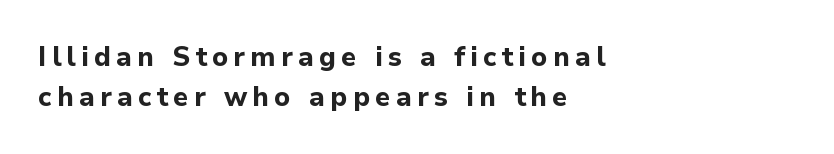
{"italic": "no", "bold": "yes", "underline": "no", "align": "left", "line_spacing": "normal", "line_spacing_ratio": 1.48, "glyph_px": 27}
